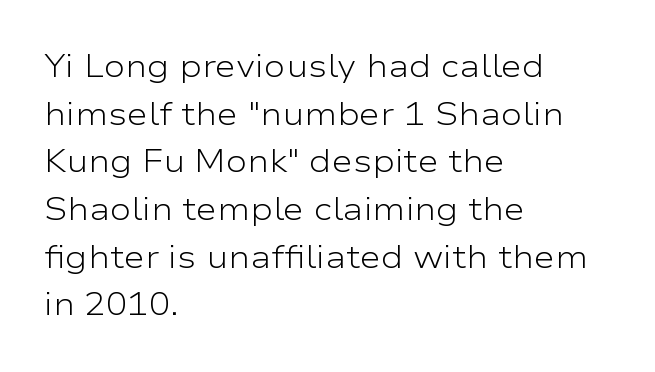
Has an underline been added? It has not. Compared with typical paragraphs, the rows here are spaced about the same. This rendering leaves character spacing at its baseline value. In CSS terms this would be text-align: left. Grotesque or geometric, the face here clearly has no serifs. The letters stand straight up with perfectly vertical stems.
